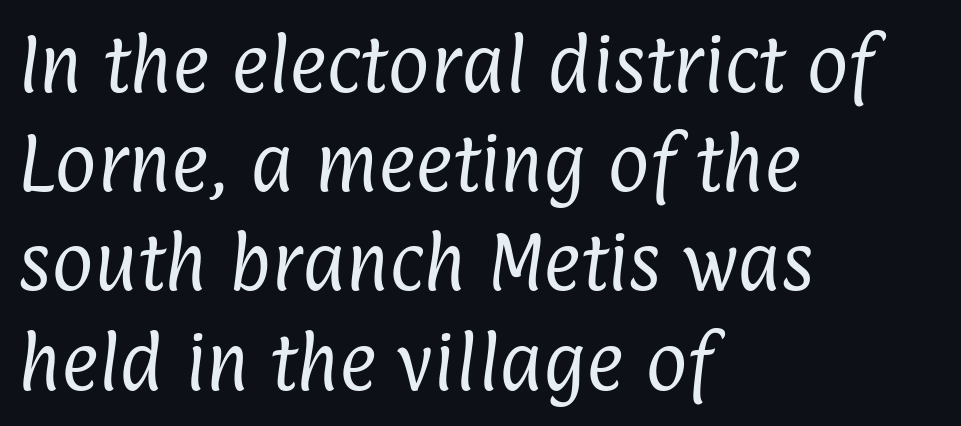
{"serif": "no", "bold": "no", "weight": "regular", "width": "condensed", "stroke_contrast": "low", "x_height": "medium", "monospaced": "no", "underline": "no", "align": "left", "line_spacing": "normal", "line_spacing_ratio": 1.55, "letter_spacing": "normal", "letter_spacing_em": 0.0, "glyph_px": 64}
